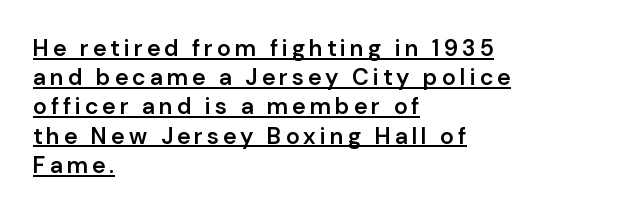
The image shows 23 px text type, upright; set left-aligned, normal line spacing (1.27x), underlined.
